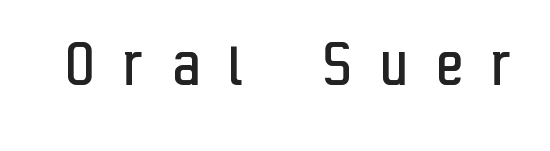
Q: Is the text bold? A: No.
Q: Is the text italic (slanted)? A: No, it is upright.
Q: Is the typeface a serif or a sans-serif typeface? A: Sans-serif.
Q: Is the text underlined? A: No.
Q: Is the spacing between letters normal or unusually wide? A: Unusually wide.
Q: Width (condensed, normal, or wide)? A: Condensed.
Q: Stroke contrast? A: Low.
Q: x-height? A: Medium.
Q: Monospaced? A: No.
